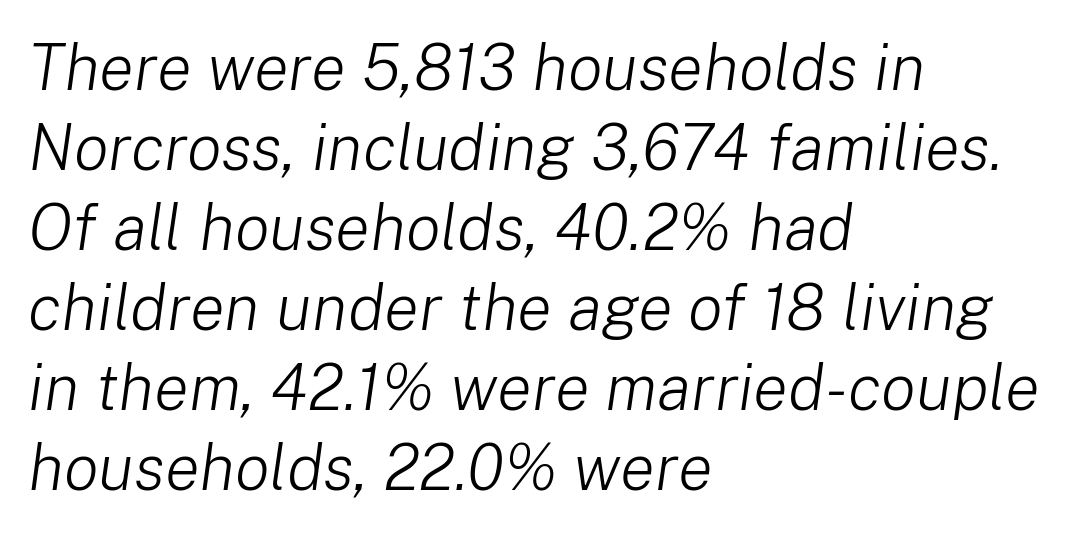
The image shows 65 px light type, italic (leaning right); set left-aligned, line spacing 1.23x, normal letter spacing, not underlined; low stroke contrast and a medium x-height.
